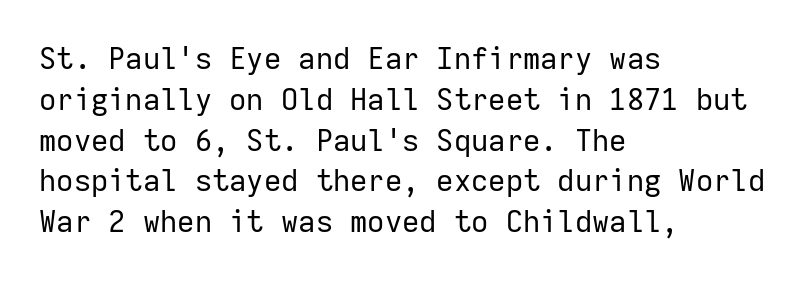
Q: Is the text bold? A: No.
Q: Is the text italic (slanted)? A: No, it is upright.
Q: Is the typeface a serif or a sans-serif typeface? A: Sans-serif.
Q: Is the text underlined? A: No.
Q: How is the paragraph aligned? A: Left-aligned.
Q: Is the spacing between letters normal or unusually wide? A: Normal.
Q: Is the spacing between lines tight, normal or loose? A: Normal.
Q: Width (condensed, normal, or wide)? A: Normal.
Q: Stroke contrast? A: Low.
Q: x-height? A: Medium.
Q: Monospaced? A: Yes.
